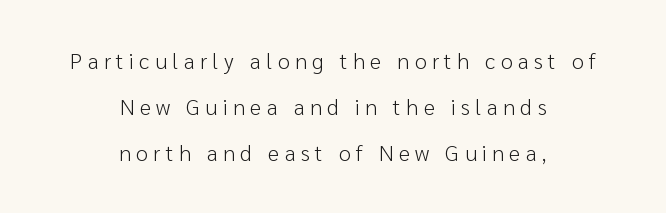
{"italic": "no", "bold": "no", "underline": "no", "align": "center", "line_spacing": "loose", "line_spacing_ratio": 2.1, "letter_spacing": "wide", "letter_spacing_em": 0.24, "glyph_px": 22}
